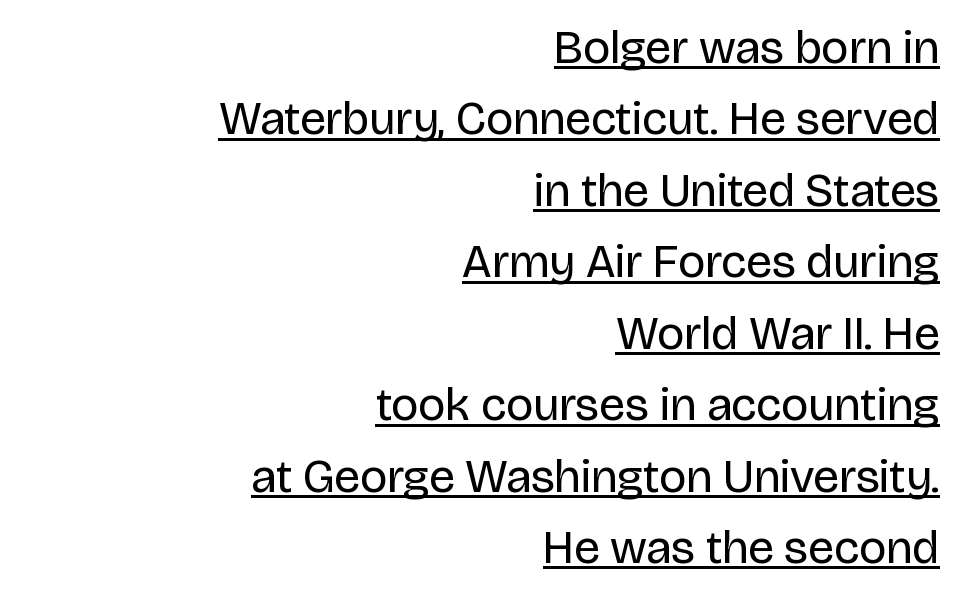
The image shows 47 px regular-weight sans-serif type, upright; set right-aligned, normal line spacing (1.52x), normal letter spacing, underlined; low stroke contrast and a large x-height.
